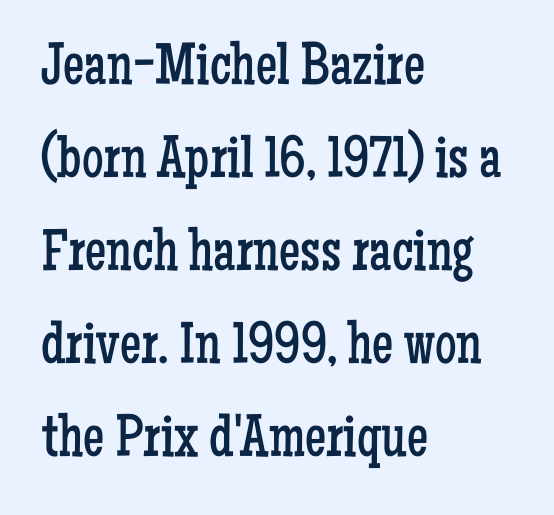
{"serif": "yes", "italic": "no", "bold": "no", "weight": "regular", "width": "condensed", "stroke_contrast": "low", "x_height": "medium", "monospaced": "no", "underline": "no", "align": "left", "line_spacing": "normal", "line_spacing_ratio": 1.55, "letter_spacing": "normal", "letter_spacing_em": 0.0, "glyph_px": 60}
